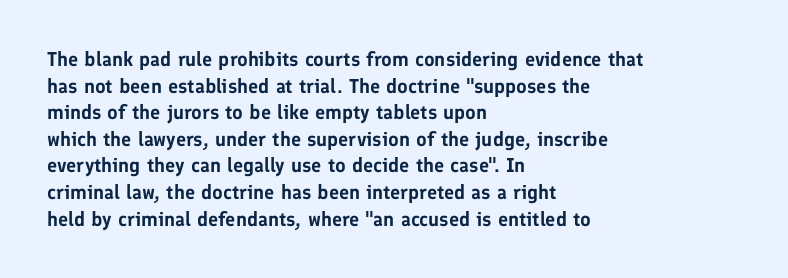
Which margin do the lines hug? The left one — the right edge is uneven. Do the letters lean? They stand straight. Students, note that the glyphs here touch the page at normal intervals. The block of text has a typical density, with ordinary space between rows. Unmarked baselines from the first word to the last.
